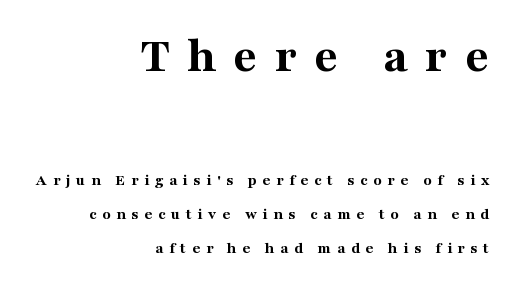
{"serif": "yes", "italic": "no", "bold": "yes", "weight": "bold", "width": "normal", "stroke_contrast": "medium", "x_height": "medium", "monospaced": "no", "underline": "no", "align": "right", "line_spacing": "loose", "line_spacing_ratio": 1.99, "letter_spacing": "wide", "letter_spacing_em": 0.33, "larger_block": "first", "size_ratio": 3.06, "glyph_px": 52}
